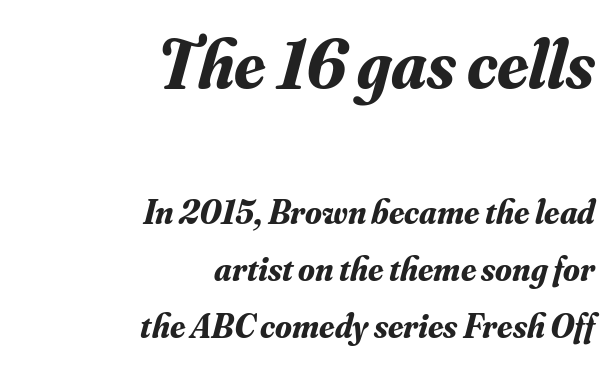
{"serif": "yes", "italic": "yes", "lean": "right", "slant_degrees": 16, "bold": "yes", "weight": "bold", "width": "normal", "stroke_contrast": "medium", "x_height": "small", "monospaced": "no", "underline": "no", "align": "right", "line_spacing": "normal", "line_spacing_ratio": 1.67, "letter_spacing": "normal", "letter_spacing_em": 0.0, "larger_block": "first", "size_ratio": 2.03, "glyph_px": 69}
